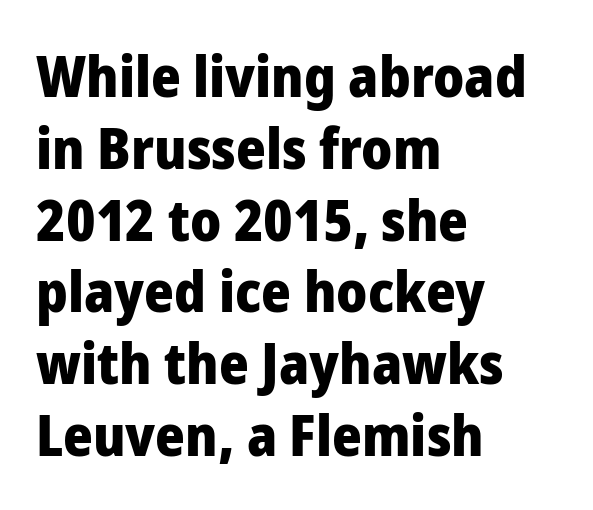
Q: Is the text bold? A: Yes.
Q: Is the text italic (slanted)? A: No, it is upright.
Q: Is the typeface a serif or a sans-serif typeface? A: Sans-serif.
Q: Is the text underlined? A: No.
Q: How is the paragraph aligned? A: Left-aligned.
Q: Is the spacing between letters normal or unusually wide? A: Normal.
Q: Is the spacing between lines tight, normal or loose? A: Normal.
Q: Width (condensed, normal, or wide)? A: Normal.
Q: Stroke contrast? A: Low.
Q: x-height? A: Medium.
Q: Monospaced? A: No.
